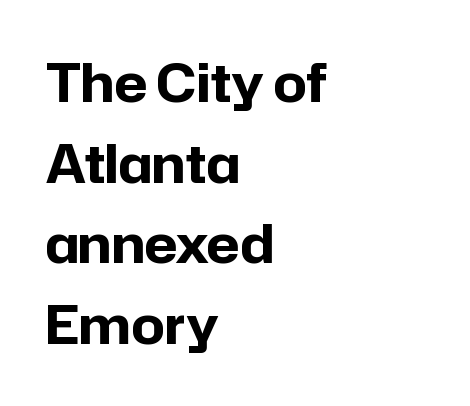
{"serif": "no", "italic": "no", "bold": "yes", "weight": "bold", "width": "normal", "stroke_contrast": "low", "x_height": "medium", "monospaced": "no", "underline": "no", "align": "left", "line_spacing": "normal", "line_spacing_ratio": 1.55, "letter_spacing": "normal", "letter_spacing_em": 0.0, "glyph_px": 52}
